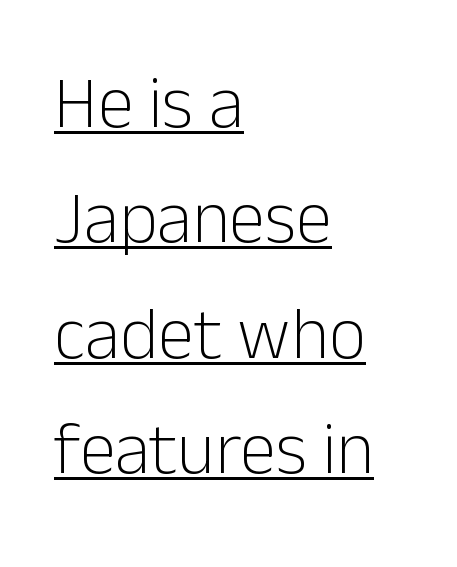
A sans-serif font was chosen for this passage. The line-height multiplier appears to be the usual default. The letters advance in unequal steps, a hallmark of proportional type. Underline: present.
